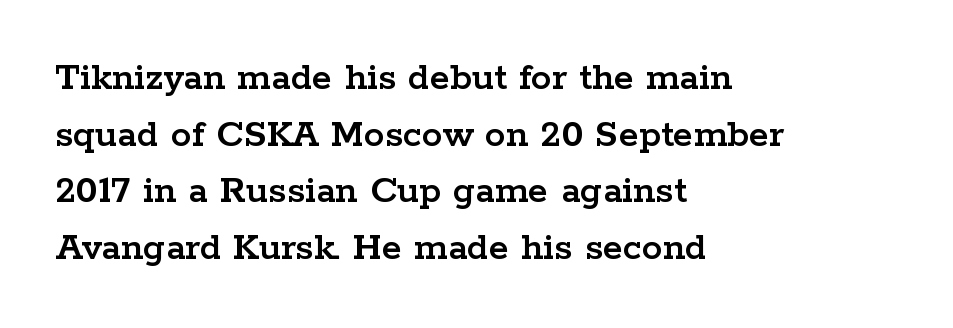
{"serif": "yes", "italic": "no", "width": "wide", "stroke_contrast": "low", "x_height": "medium", "monospaced": "no", "underline": "no", "align": "left", "line_spacing": "normal", "line_spacing_ratio": 1.38, "letter_spacing": "normal", "letter_spacing_em": 0.0, "glyph_px": 41}
